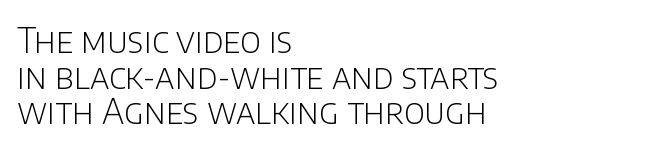
Character widths vary here, with narrow letters taking less room than wide ones. The foot of each line stays bare and open. These lines were composed using upright roman letters. In terms of letterform style, serifs are entirely absent.
